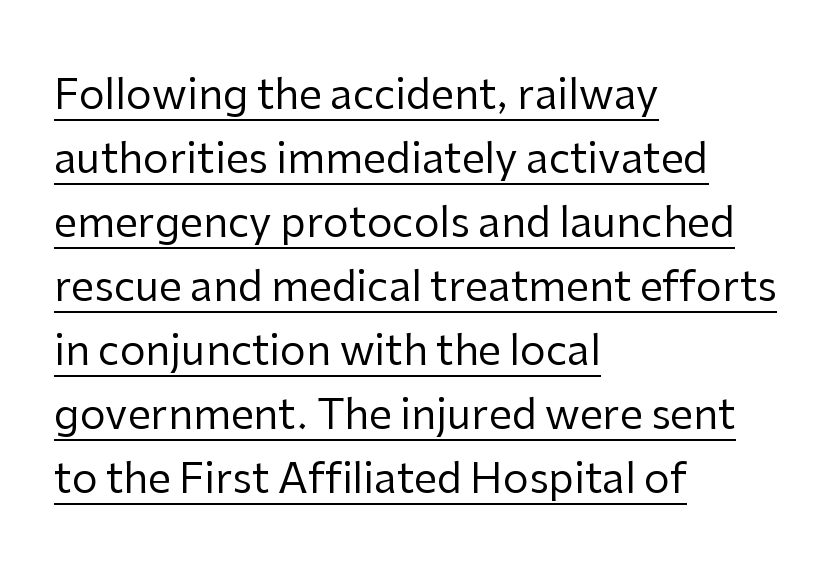
The image shows 41 px regular-weight sans-serif type, upright; set left-aligned, normal line spacing (1.56x), normal letter spacing, underlined; low stroke contrast and a medium x-height.
